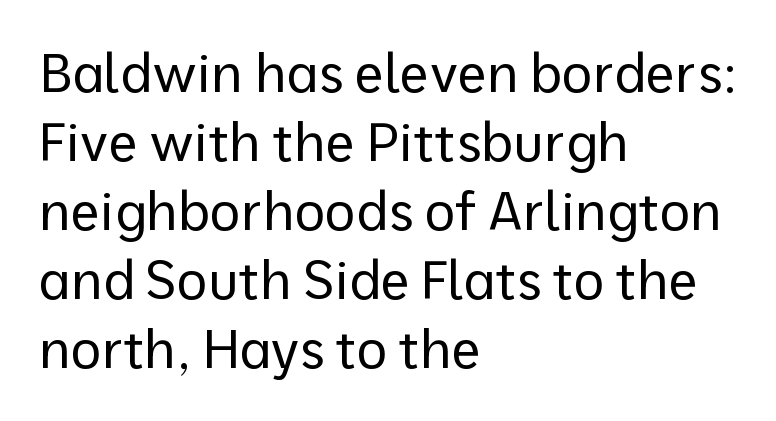
Q: Is the text bold? A: No.
Q: Is the text italic (slanted)? A: No, it is upright.
Q: Is the typeface a serif or a sans-serif typeface? A: Sans-serif.
Q: Is the text underlined? A: No.
Q: How is the paragraph aligned? A: Left-aligned.
Q: Is the spacing between letters normal or unusually wide? A: Normal.
Q: Is the spacing between lines tight, normal or loose? A: Normal.
Q: Width (condensed, normal, or wide)? A: Normal.
Q: Stroke contrast? A: Low.
Q: x-height? A: Medium.
Q: Monospaced? A: No.
